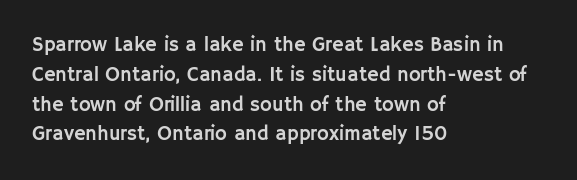
Q: Is the text italic (slanted)? A: No, it is upright.
Q: Is the text underlined? A: No.
Q: How is the paragraph aligned? A: Left-aligned.
Q: Is the spacing between letters normal or unusually wide? A: Normal.
Q: Is the spacing between lines tight, normal or loose? A: Normal.
